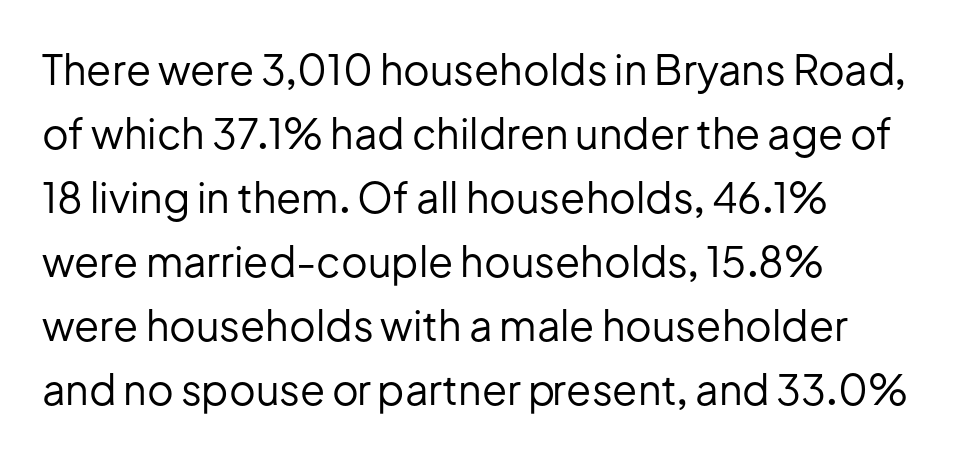
Q: Is the text bold? A: No.
Q: Is the text italic (slanted)? A: No, it is upright.
Q: Is the typeface a serif or a sans-serif typeface? A: Sans-serif.
Q: Is the text underlined? A: No.
Q: How is the paragraph aligned? A: Left-aligned.
Q: Is the spacing between letters normal or unusually wide? A: Normal.
Q: Is the spacing between lines tight, normal or loose? A: Normal.
Q: Width (condensed, normal, or wide)? A: Normal.
Q: Stroke contrast? A: Low.
Q: x-height? A: Medium.
Q: Monospaced? A: No.
